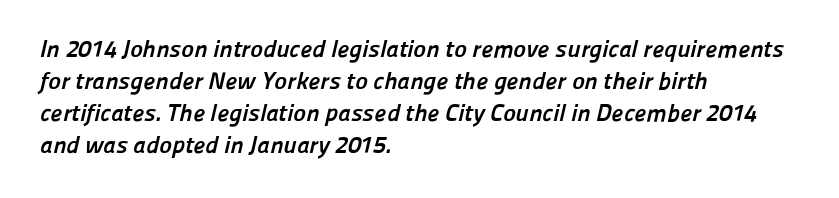
Weight: bold. In CSS terms this would be text-align: left. Plain, unruled lines of type. The passage shown has conventional tracking throughout. Is there much room between lines? A standard amount, neither cramped nor airy.
